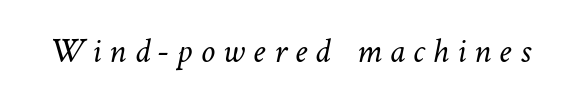
Is this a fixed-width face? No — the glyphs have proportional, varying widths. Honestly, the letter spacing is so wide it's the main thing you notice. A clean baseline with only descenders dipping below it. The passage shown is not bold in any degree.
